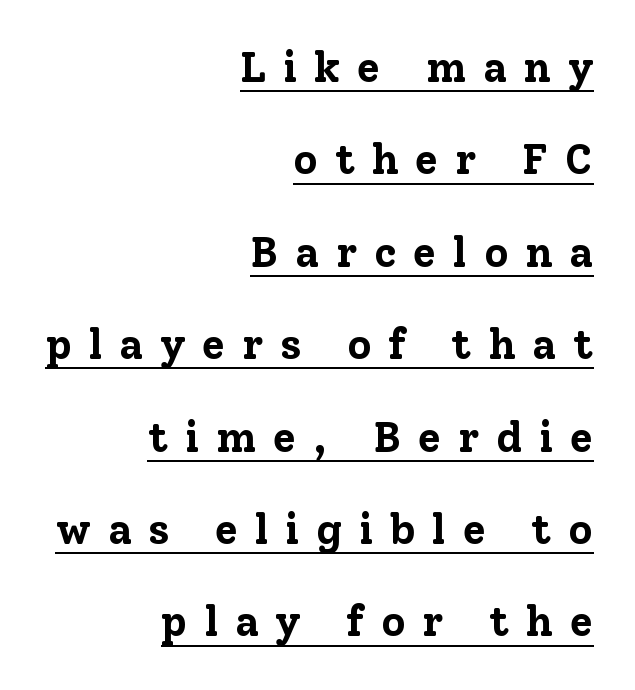
The face used here is seriffed, in the tradition of book romans. Beneath each row of characters lies a ruled line. Italic: no, the glyphs are upright roman. This block would shrink considerably if given ordinary leading; it's expanded now.
